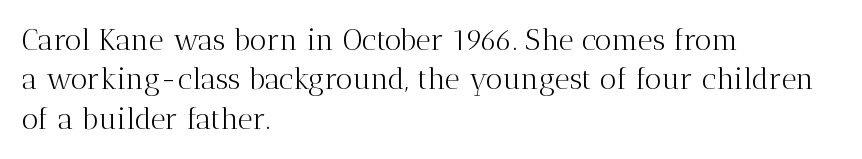
The image shows 29 px light serif type, upright; set left-aligned, normal line spacing (1.36x), normal letter spacing, not underlined; medium stroke contrast and a medium x-height.
